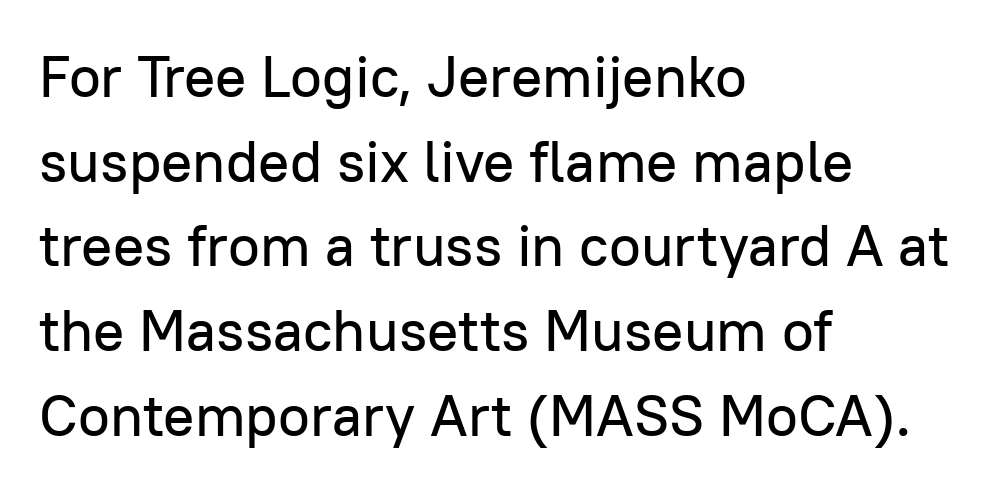
Q: Is the text italic (slanted)? A: No, it is upright.
Q: Is the typeface a serif or a sans-serif typeface? A: Sans-serif.
Q: Is the text underlined? A: No.
Q: How is the paragraph aligned? A: Left-aligned.
Q: Is the spacing between letters normal or unusually wide? A: Normal.
Q: Is the spacing between lines tight, normal or loose? A: Normal.
Q: Width (condensed, normal, or wide)? A: Normal.
Q: Stroke contrast? A: Low.
Q: x-height? A: Medium.
Q: Monospaced? A: No.
